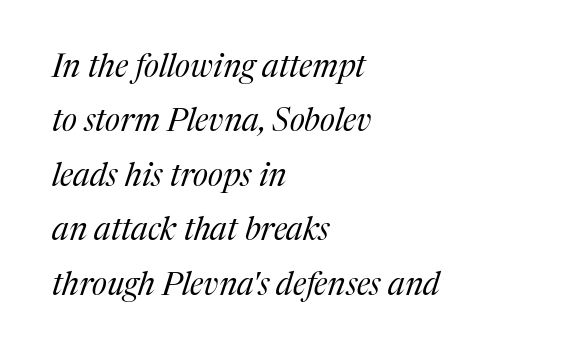
The paragraph shown leans on its left margin. The letters carry serifs — small finishing strokes at the ends of their stems. No chunkiness to these letters — they're not bold. Students, note that the glyphs here touch the page at normal intervals.
